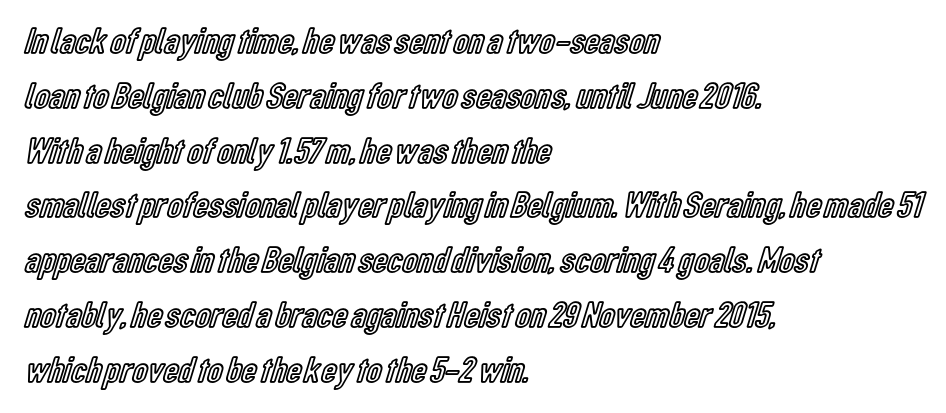
The image shows 37 px condensed type; set left-aligned, normal line spacing (1.48x), normal letter spacing, not underlined; a medium x-height.
